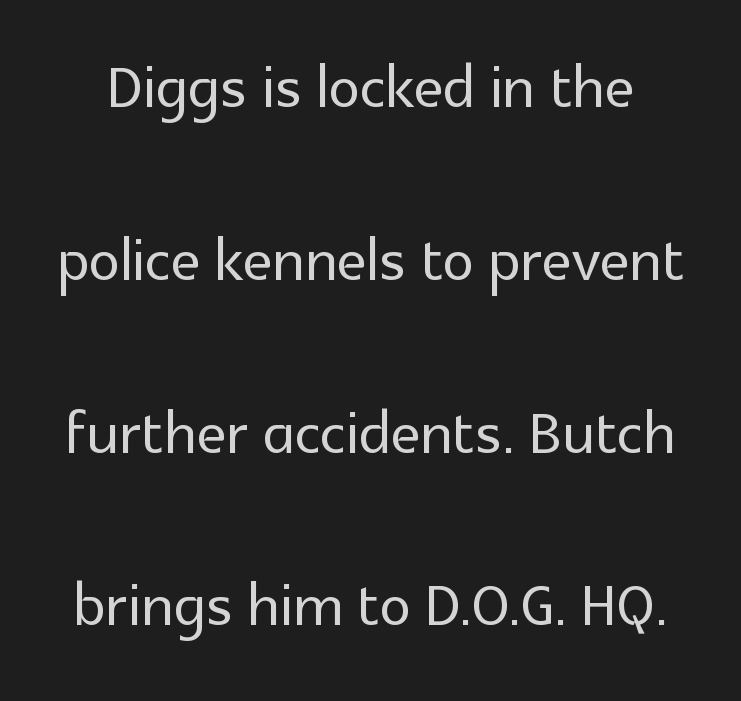
The image shows 80 px sans-serif type, upright; set loose line spacing (2.16x), normal letter spacing, not underlined; a medium x-height.
